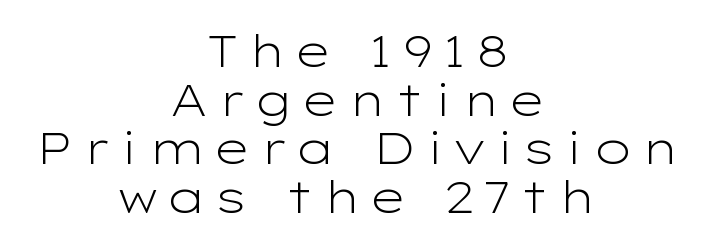
The image shows 45 px light, wide sans-serif type, upright; set centered, tight line spacing (1.08x), not underlined; low stroke contrast and a medium x-height.
